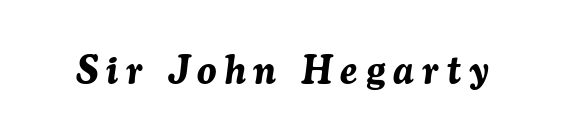
The image shows 39 px bold type, italic (leaning right); set unusually wide letter spacing (+0.21 em), not underlined; medium stroke contrast and a medium x-height.
